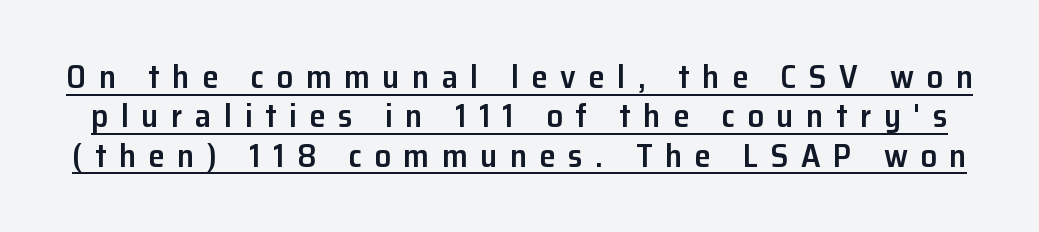
The image shows 33 px semibold sans-serif type, upright; set line spacing 1.19x, unusually wide letter spacing (+0.38 em), underlined; low stroke contrast and a medium x-height.
